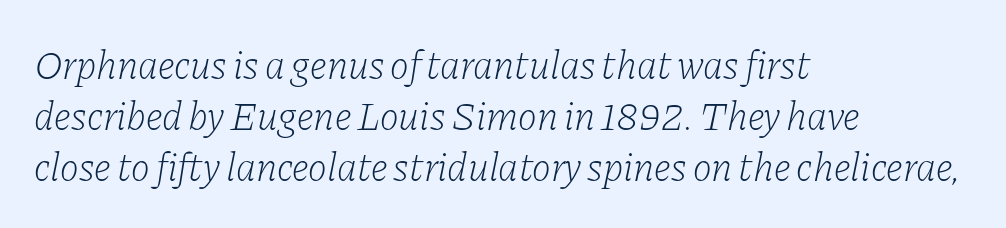
The image shows 40 px light serif type, italic (leaning right); set left-aligned, normal line spacing (1.27x), normal letter spacing, not underlined; low stroke contrast and a medium x-height.
